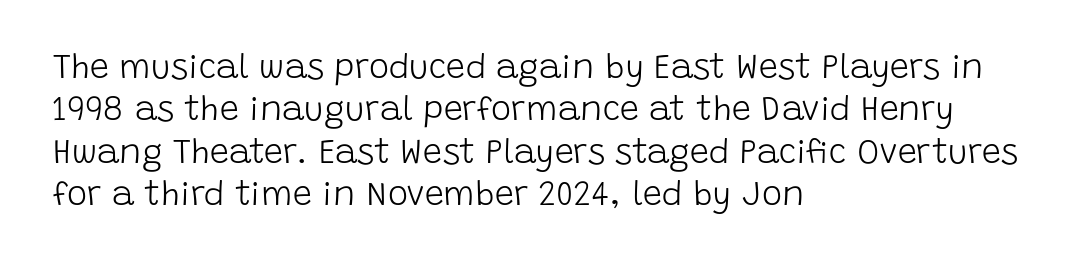
Q: Is the text bold? A: No.
Q: Is the text italic (slanted)? A: No, it is upright.
Q: Is the typeface a serif or a sans-serif typeface? A: Sans-serif.
Q: Is the text underlined? A: No.
Q: How is the paragraph aligned? A: Left-aligned.
Q: Is the spacing between letters normal or unusually wide? A: Normal.
Q: Is the spacing between lines tight, normal or loose? A: Normal.
Q: Width (condensed, normal, or wide)? A: Normal.
Q: Stroke contrast? A: Low.
Q: x-height? A: Large.
Q: Monospaced? A: No.
